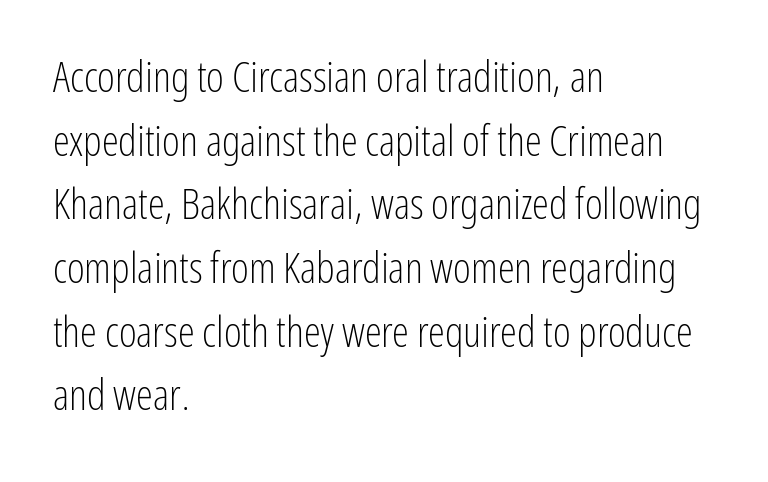
Q: Is the text bold? A: No.
Q: Is the text italic (slanted)? A: No, it is upright.
Q: Is the typeface a serif or a sans-serif typeface? A: Sans-serif.
Q: Is the text underlined? A: No.
Q: How is the paragraph aligned? A: Left-aligned.
Q: Is the spacing between letters normal or unusually wide? A: Normal.
Q: Is the spacing between lines tight, normal or loose? A: Normal.
Q: Width (condensed, normal, or wide)? A: Condensed.
Q: Stroke contrast? A: Low.
Q: x-height? A: Medium.
Q: Monospaced? A: No.
